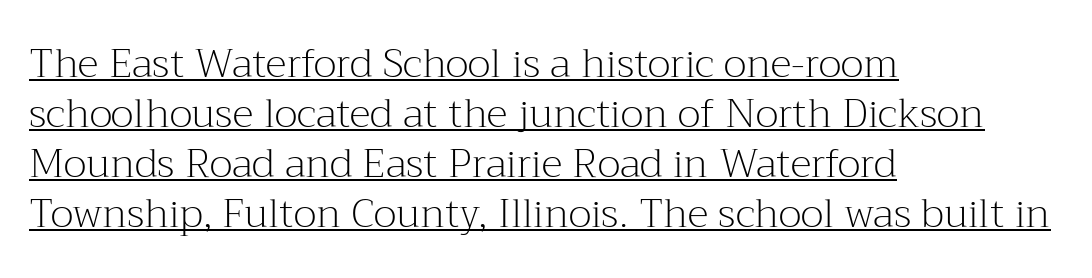
{"serif": "yes", "italic": "no", "bold": "no", "weight": "light", "width": "normal", "stroke_contrast": "medium", "x_height": "medium", "monospaced": "no", "underline": "yes", "align": "left", "line_spacing": "normal", "line_spacing_ratio": 1.25, "letter_spacing": "normal", "letter_spacing_em": 0.0, "glyph_px": 40}
